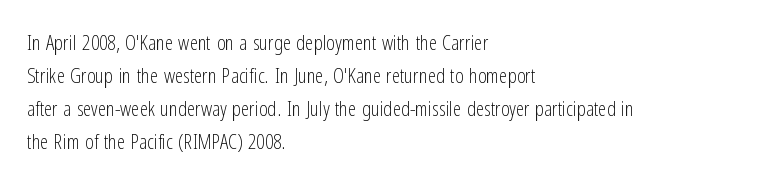
Q: Is the text bold? A: No.
Q: Is the text italic (slanted)? A: No, it is upright.
Q: Is the text underlined? A: No.
Q: How is the paragraph aligned? A: Left-aligned.
Q: Is the spacing between letters normal or unusually wide? A: Normal.
Q: Is the spacing between lines tight, normal or loose? A: Normal.
